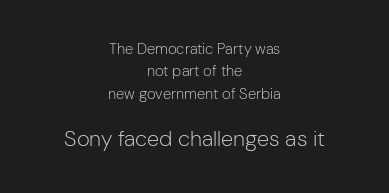
{"italic": "no", "bold": "no", "underline": "no", "align": "center", "line_spacing": "normal", "line_spacing_ratio": 1.5, "letter_spacing": "normal", "letter_spacing_em": 0.0, "larger_block": "second", "size_ratio": 1.47, "glyph_px": 22}
